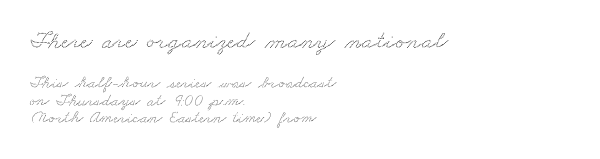
Q: Is the text underlined? A: No.
Q: How is the paragraph aligned? A: Left-aligned.
Q: Is the spacing between letters normal or unusually wide? A: Normal.
Q: Is the spacing between lines tight, normal or loose? A: Tight.
Q: Which block of text is set in a larger size, the first (top) or the second (bottom)? A: The first (top) one.
